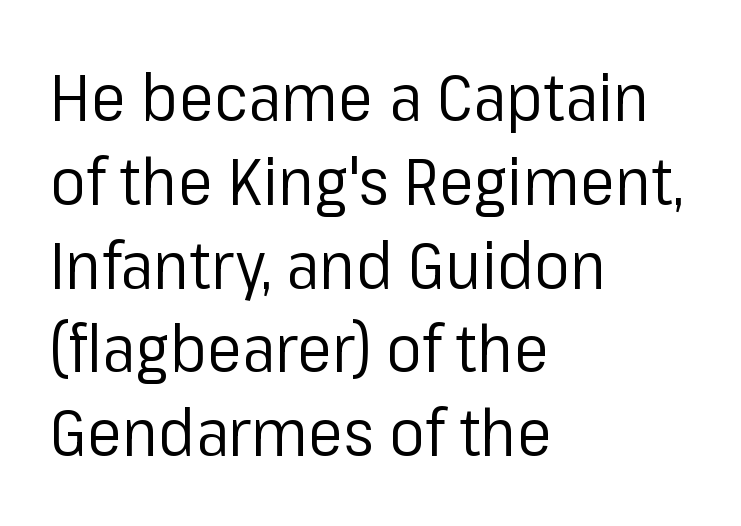
Q: Is the text bold? A: No.
Q: Is the text italic (slanted)? A: No, it is upright.
Q: Is the typeface a serif or a sans-serif typeface? A: Sans-serif.
Q: Is the text underlined? A: No.
Q: How is the paragraph aligned? A: Left-aligned.
Q: Is the spacing between letters normal or unusually wide? A: Normal.
Q: Is the spacing between lines tight, normal or loose? A: Normal.
Q: Width (condensed, normal, or wide)? A: Normal.
Q: Stroke contrast? A: Low.
Q: x-height? A: Medium.
Q: Monospaced? A: No.
